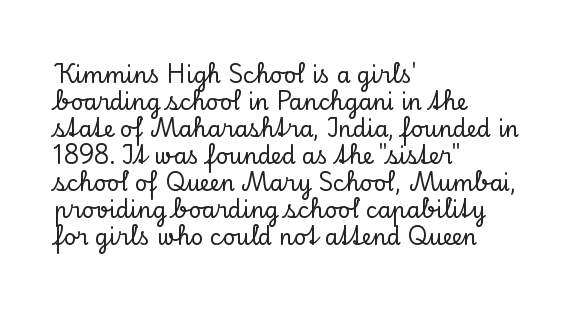
The horizontal fit of the characters is conventional and even. The typesetter chose a ragged-right arrangement here. Upright lettering throughout. The specimen omits any rule beneath the text block's lines.
